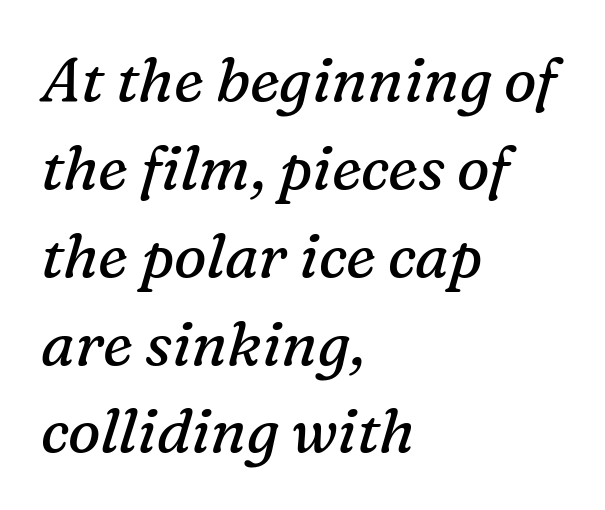
Q: Is the text bold? A: No.
Q: Is the text italic (slanted)? A: Yes, it leans right by about 16 degrees.
Q: Is the typeface a serif or a sans-serif typeface? A: Serif.
Q: Is the text underlined? A: No.
Q: How is the paragraph aligned? A: Left-aligned.
Q: Is the spacing between letters normal or unusually wide? A: Normal.
Q: Is the spacing between lines tight, normal or loose? A: Normal.
Q: Width (condensed, normal, or wide)? A: Normal.
Q: Stroke contrast? A: Medium.
Q: x-height? A: Medium.
Q: Monospaced? A: No.
